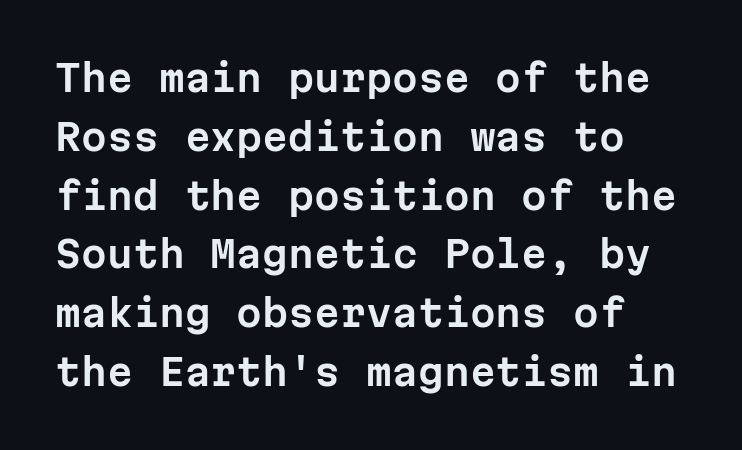
{"serif": "no", "italic": "no", "width": "normal", "stroke_contrast": "low", "x_height": "medium", "monospaced": "yes", "underline": "no", "line_spacing": "normal", "line_spacing_ratio": 1.59, "letter_spacing": "normal", "letter_spacing_em": 0.0, "glyph_px": 37}
